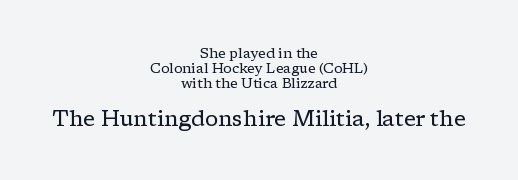
Q: Is the text bold? A: No.
Q: Is the text italic (slanted)? A: No, it is upright.
Q: Is the text underlined? A: No.
Q: How is the paragraph aligned? A: Centered.
Q: Is the spacing between letters normal or unusually wide? A: Normal.
Q: Is the spacing between lines tight, normal or loose? A: Tight.
Q: Which block of text is set in a larger size, the first (top) or the second (bottom)? A: The second (bottom) one.
